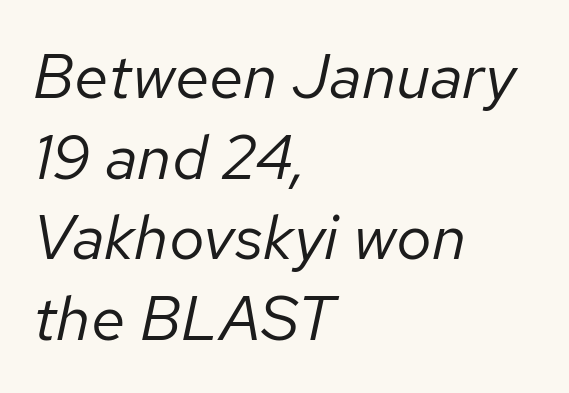
Q: Is the text bold? A: No.
Q: Is the text italic (slanted)? A: Yes, it leans right by about 12 degrees.
Q: Is the text underlined? A: No.
Q: How is the paragraph aligned? A: Left-aligned.
Q: Is the spacing between letters normal or unusually wide? A: Normal.
Q: Is the spacing between lines tight, normal or loose? A: Normal.
Q: Width (condensed, normal, or wide)? A: Normal.
Q: Stroke contrast? A: Low.
Q: x-height? A: Medium.
Q: Monospaced? A: No.
